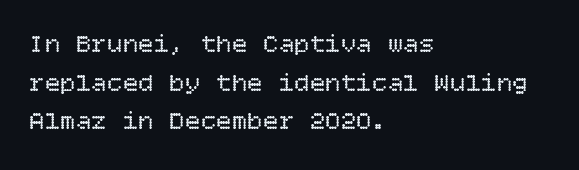
Q: Is the text bold? A: No.
Q: Is the text italic (slanted)? A: No, it is upright.
Q: Is the text underlined? A: No.
Q: How is the paragraph aligned? A: Left-aligned.
Q: Is the spacing between letters normal or unusually wide? A: Normal.
Q: Is the spacing between lines tight, normal or loose? A: Normal.
